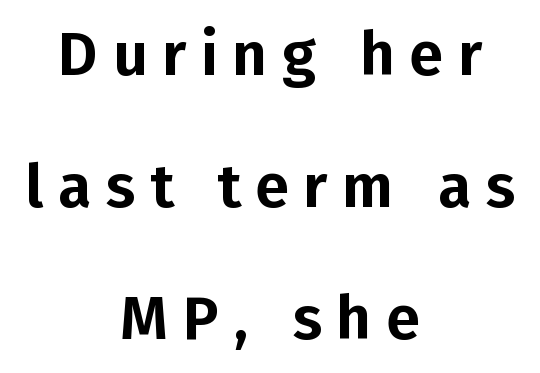
Q: Is the text italic (slanted)? A: No, it is upright.
Q: Is the typeface a serif or a sans-serif typeface? A: Sans-serif.
Q: Is the text underlined? A: No.
Q: How is the paragraph aligned? A: Centered.
Q: Is the spacing between letters normal or unusually wide? A: Unusually wide.
Q: Is the spacing between lines tight, normal or loose? A: Loose.
Q: Width (condensed, normal, or wide)? A: Normal.
Q: Stroke contrast? A: Low.
Q: x-height? A: Medium.
Q: Monospaced? A: No.
